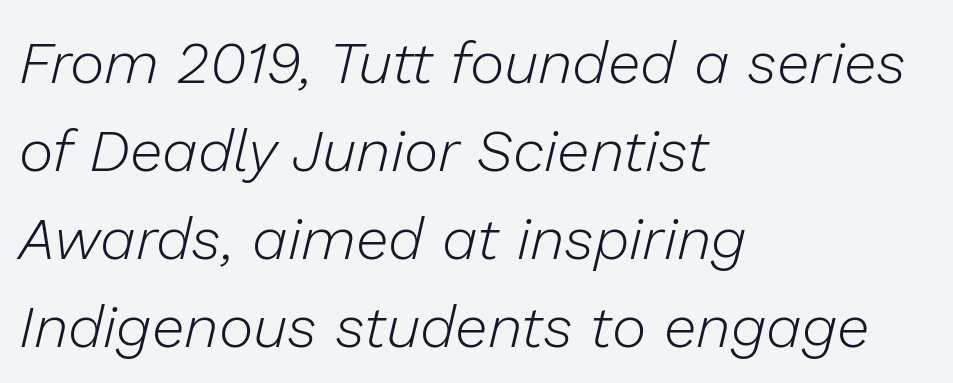
{"italic": "yes", "lean": "right", "slant_degrees": 13, "bold": "no", "weight": "light", "width": "normal", "stroke_contrast": "low", "x_height": "medium", "monospaced": "no", "underline": "no", "align": "left", "line_spacing": "normal", "line_spacing_ratio": 1.49, "letter_spacing": "normal", "letter_spacing_em": 0.0, "glyph_px": 59}
